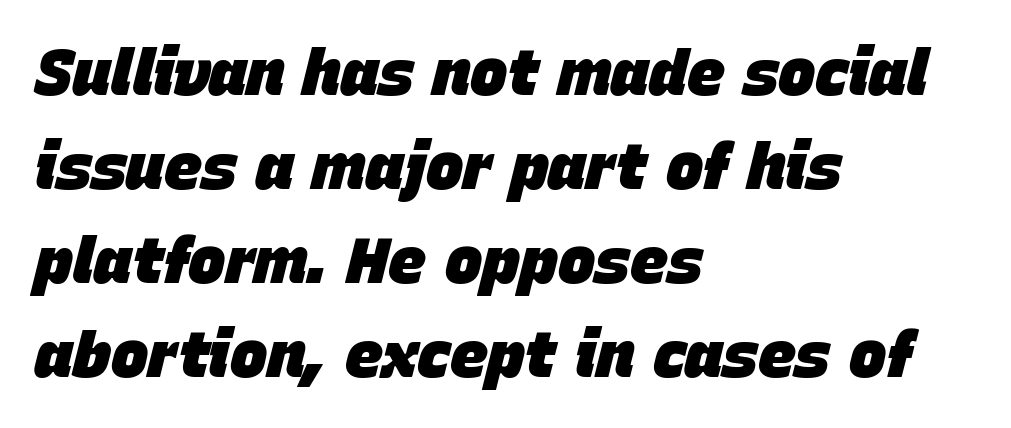
Q: Is the text bold? A: Yes.
Q: Is the text italic (slanted)? A: Yes, it leans right by about 15 degrees.
Q: Is the text underlined? A: No.
Q: How is the paragraph aligned? A: Left-aligned.
Q: Is the spacing between letters normal or unusually wide? A: Normal.
Q: Is the spacing between lines tight, normal or loose? A: Normal.
Q: Width (condensed, normal, or wide)? A: Normal.
Q: Stroke contrast? A: Low.
Q: x-height? A: Large.
Q: Monospaced? A: No.
